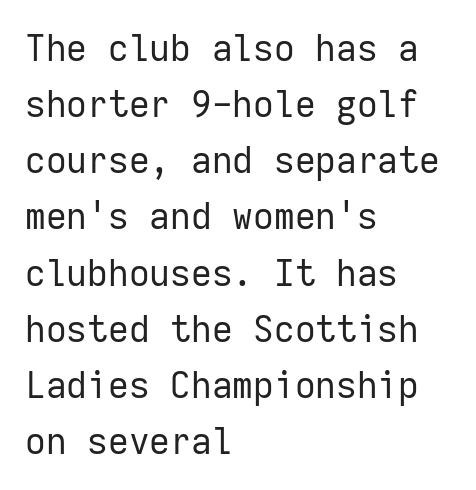
Q: Is the text bold? A: No.
Q: Is the text italic (slanted)? A: No, it is upright.
Q: Is the typeface a serif or a sans-serif typeface? A: Sans-serif.
Q: Is the text underlined? A: No.
Q: How is the paragraph aligned? A: Left-aligned.
Q: Is the spacing between letters normal or unusually wide? A: Normal.
Q: Is the spacing between lines tight, normal or loose? A: Normal.
Q: Width (condensed, normal, or wide)? A: Normal.
Q: Stroke contrast? A: Low.
Q: x-height? A: Medium.
Q: Monospaced? A: Yes.
